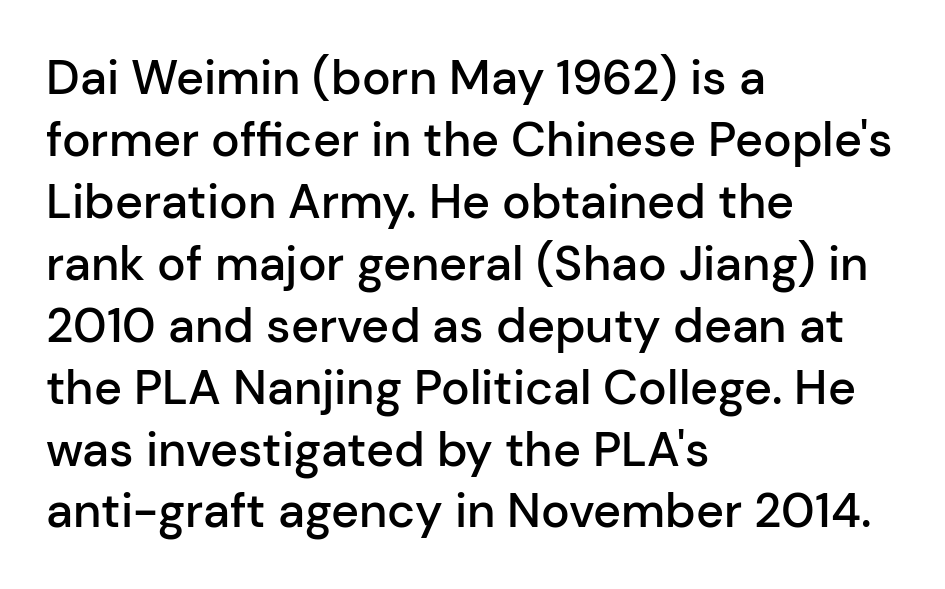
Q: Is the text bold? A: Semi-bold.
Q: Is the text italic (slanted)? A: No, it is upright.
Q: Is the typeface a serif or a sans-serif typeface? A: Sans-serif.
Q: Is the text underlined? A: No.
Q: How is the paragraph aligned? A: Left-aligned.
Q: Is the spacing between letters normal or unusually wide? A: Normal.
Q: Is the spacing between lines tight, normal or loose? A: Normal.
Q: Width (condensed, normal, or wide)? A: Normal.
Q: Stroke contrast? A: Low.
Q: x-height? A: Medium.
Q: Monospaced? A: No.
